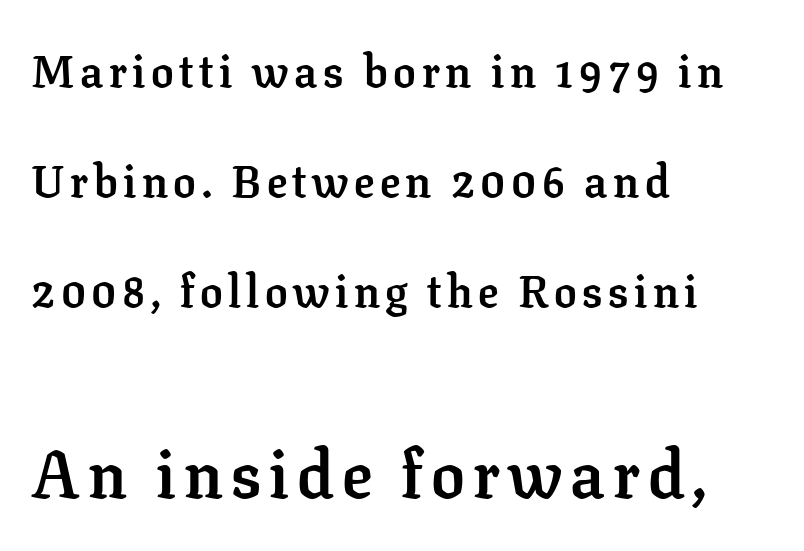
{"serif": "yes", "italic": "no", "bold": "yes", "weight": "semibold", "width": "normal", "stroke_contrast": "low", "x_height": "medium", "monospaced": "no", "underline": "no", "align": "left", "line_spacing": "loose", "line_spacing_ratio": 2.44, "larger_block": "second", "size_ratio": 1.49, "glyph_px": 67}
